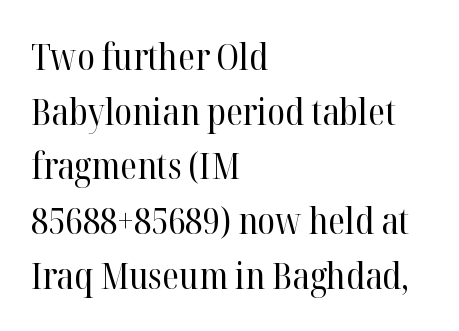
{"serif": "yes", "italic": "no", "bold": "no", "weight": "regular", "width": "normal", "stroke_contrast": "high", "x_height": "medium", "monospaced": "no", "underline": "no", "align": "left", "line_spacing": "normal", "line_spacing_ratio": 1.52, "letter_spacing": "normal", "letter_spacing_em": 0.0, "glyph_px": 36}
